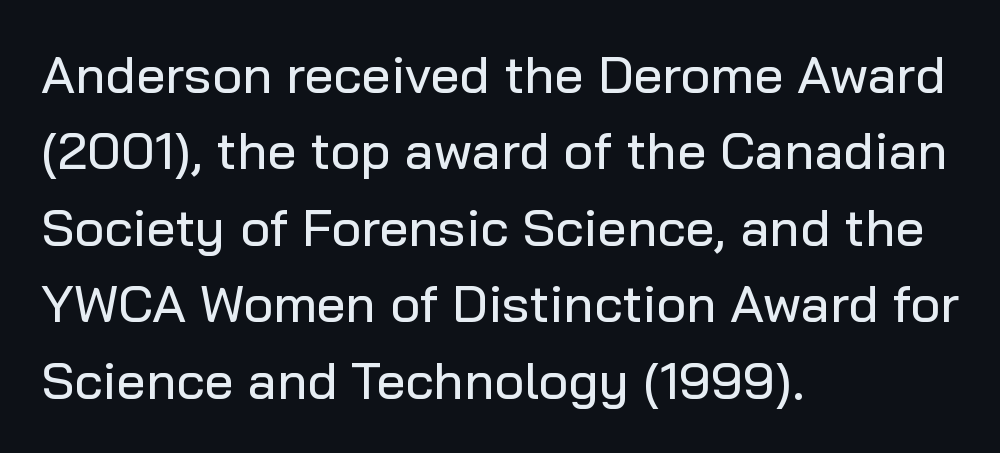
The image shows 52 px sans-serif type, upright; set left-aligned, normal line spacing (1.47x), normal letter spacing, not underlined; low stroke contrast and a medium x-height.
